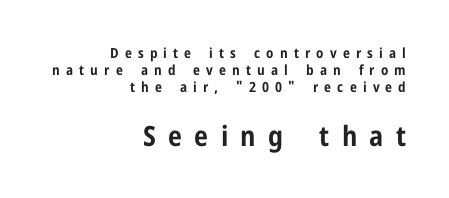
The image shows 28 px bold, condensed sans-serif type, upright; set right-aligned, line spacing 1.22x, unusually wide letter spacing (+0.44 em), not underlined; the second (bottom) block is 2.0x larger; low stroke contrast and a medium x-height.
